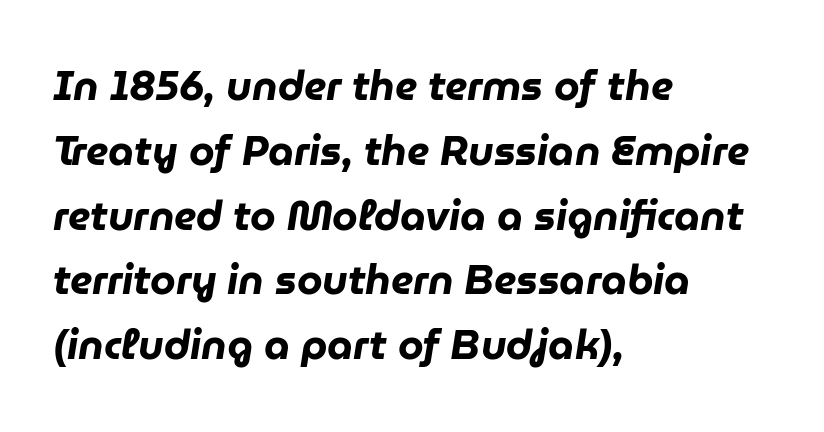
The image shows 41 px heavy type, italic (leaning right); set left-aligned, normal line spacing (1.58x), normal letter spacing, not underlined; low stroke contrast and a medium x-height.
